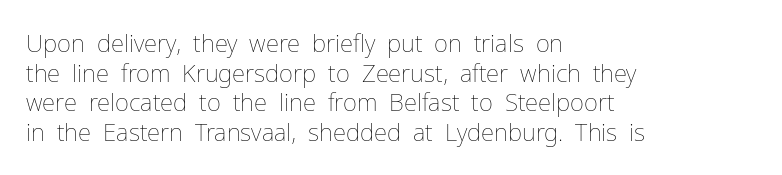
{"italic": "no", "bold": "no", "underline": "no", "align": "left", "line_spacing_ratio": 1.23, "letter_spacing": "normal", "letter_spacing_em": 0.0, "glyph_px": 24}
